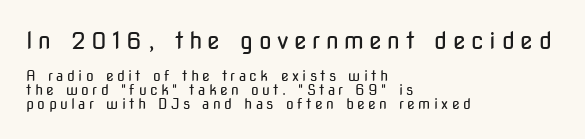
Q: Is the text bold? A: No.
Q: Is the text italic (slanted)? A: No, it is upright.
Q: Is the text underlined? A: No.
Q: How is the paragraph aligned? A: Left-aligned.
Q: Is the spacing between letters normal or unusually wide? A: Unusually wide.
Q: Is the spacing between lines tight, normal or loose? A: Tight.
Q: Which block of text is set in a larger size, the first (top) or the second (bottom)? A: The first (top) one.
